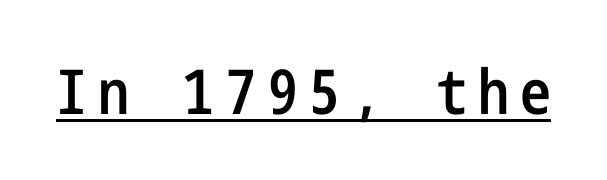
Beneath each row of characters lies a ruled line. Do the letters lean? They stand straight. Check where the strokes stop: nothing finishes them off — pure sans. The rendering uses a semibold face; strokes are thickened but not to full bold.
